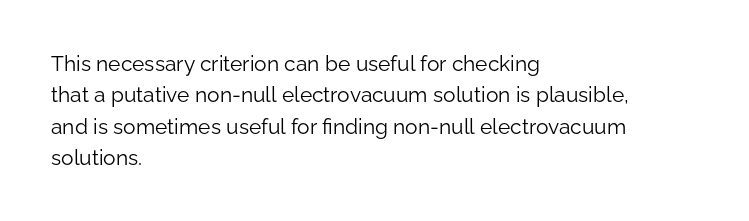
Ordinary non-slanted type is in use. Honestly, the row spacing looks completely unremarkable. These lines keep a tight, regular rhythm from letter to letter. These lines stack with their left ends in a neat column.
